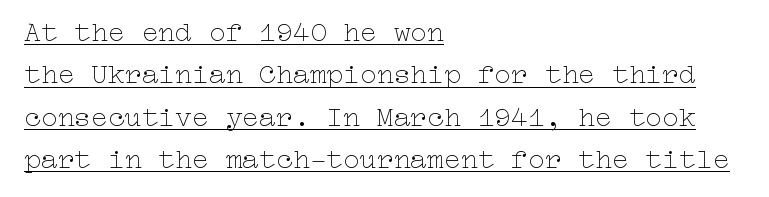
The image shows 28 px thin, wide type, upright; set left-aligned, normal line spacing (1.51x), normal letter spacing, underlined; low stroke contrast and a medium x-height.
